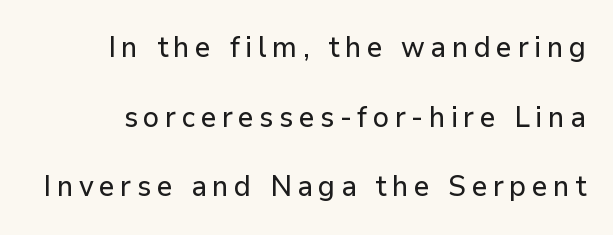
{"serif": "no", "italic": "no", "width": "normal", "stroke_contrast": "low", "x_height": "medium", "monospaced": "no", "underline": "no", "line_spacing": "loose", "line_spacing_ratio": 2.4, "glyph_px": 29}
